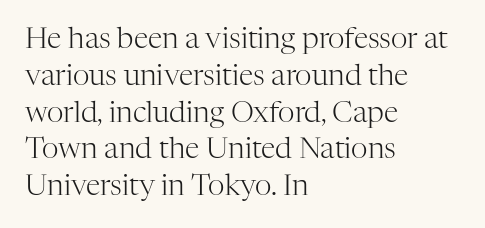
The image shows 29 px light serif type, upright; set left-aligned, normal line spacing (1.27x), normal letter spacing, not underlined; high stroke contrast and a medium x-height.
